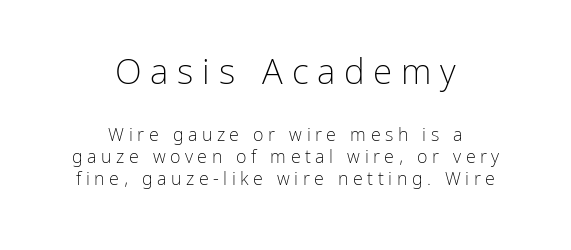
The axis of the letterforms is exactly vertical. Both edges are ragged and mirror each other, which tells us the setting is centered. Look at the glyph heights: the upper group is clearly the bigger setting. Serif or sans? Sans — the stroke terminals are bare.
